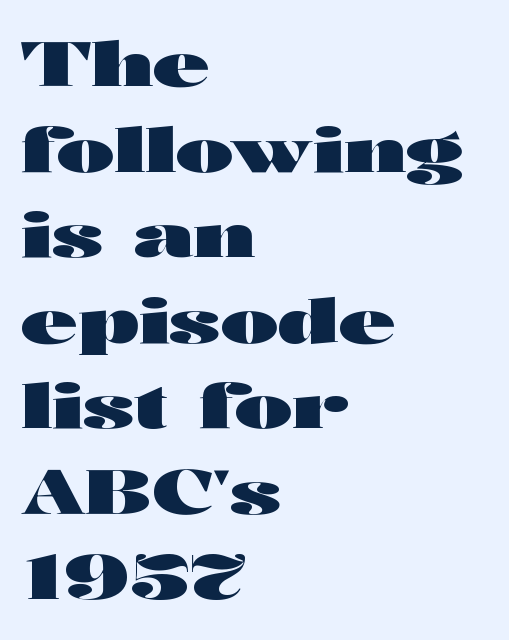
{"italic": "no", "bold": "yes", "weight": "heavy", "width": "wide", "stroke_contrast": "high", "x_height": "medium", "monospaced": "no", "underline": "no", "align": "left", "line_spacing": "normal", "line_spacing_ratio": 1.38, "letter_spacing": "normal", "letter_spacing_em": 0.0, "glyph_px": 62}
